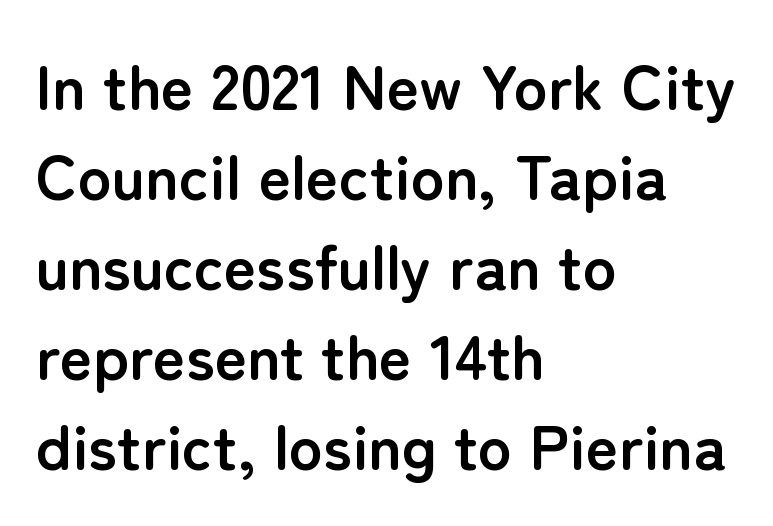
The image shows 63 px semibold sans-serif type, upright; set left-aligned, normal line spacing (1.43x), normal letter spacing, not underlined; low stroke contrast and a medium x-height.
